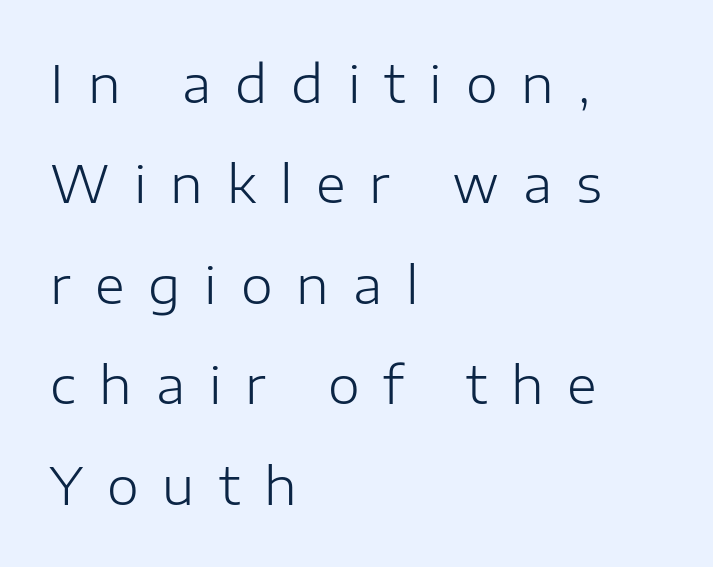
{"serif": "no", "italic": "no", "bold": "no", "weight": "light", "width": "normal", "stroke_contrast": "low", "x_height": "medium", "monospaced": "no", "underline": "no", "align": "left", "line_spacing": "loose", "line_spacing_ratio": 1.97, "letter_spacing": "wide", "letter_spacing_em": 0.47, "glyph_px": 51}
